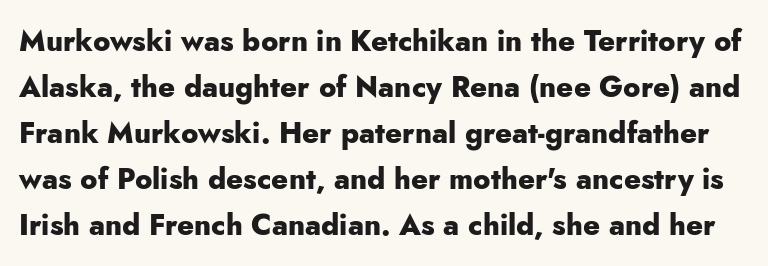
The image shows 29 px heavy sans-serif type, upright; set normal line spacing (1.59x), normal letter spacing, not underlined; low stroke contrast and a small x-height.
